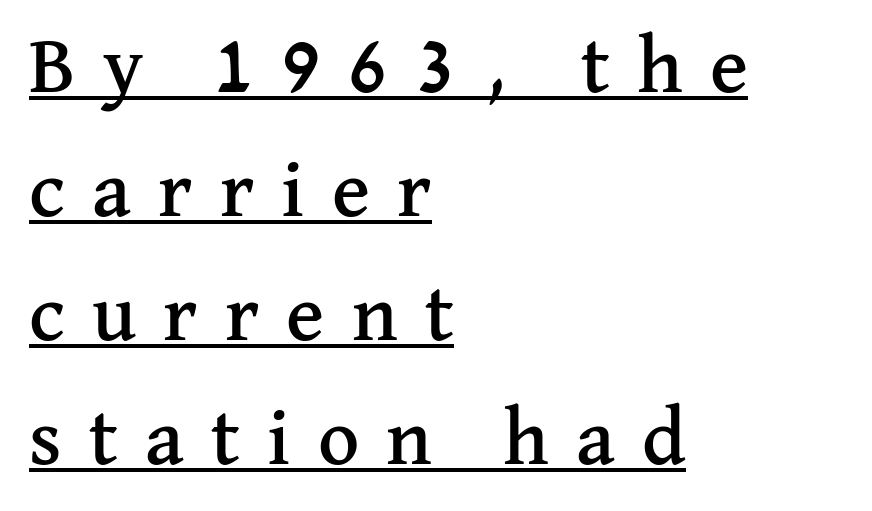
The image shows 80 px serif type, upright; set left-aligned, normal line spacing (1.55x), unusually wide letter spacing (+0.34 em), underlined; medium stroke contrast and a medium x-height.
